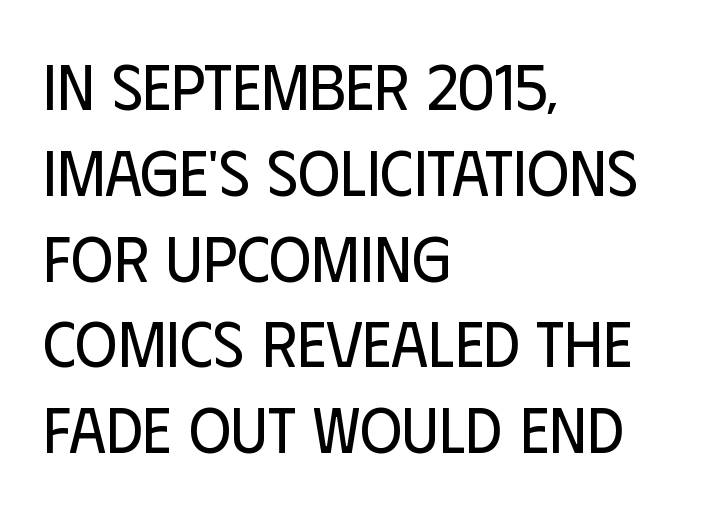
The image shows 65 px regular-weight, condensed sans-serif type, upright; set left-aligned, normal line spacing (1.32x), normal letter spacing, not underlined; low stroke contrast and a large x-height.
